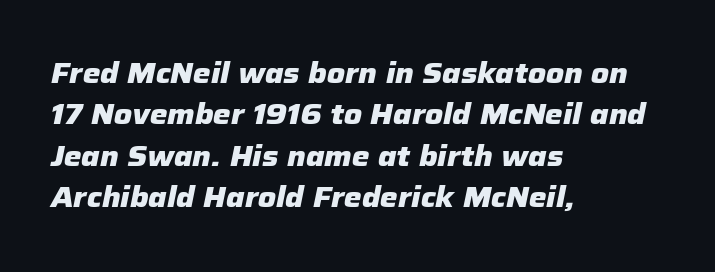
This rendering leaves character spacing at its baseline value. Italic: yes, the glyphs are oblique. The space between consecutive lines is moderate. You could not count columns in this text — the font is proportionally spaced. Casual observation: everything's shoved over to the left. The space directly below the letters is spotless.
